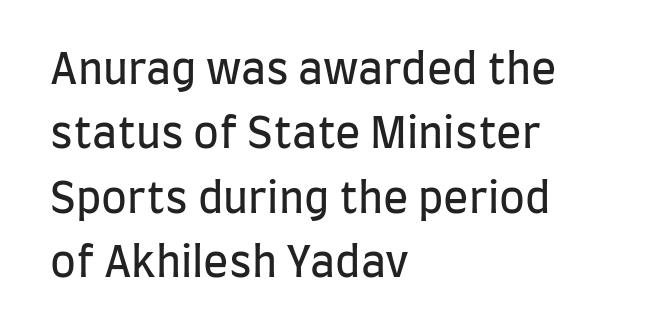
Q: Is the text bold? A: No.
Q: Is the text italic (slanted)? A: No, it is upright.
Q: Is the typeface a serif or a sans-serif typeface? A: Sans-serif.
Q: Is the text underlined? A: No.
Q: How is the paragraph aligned? A: Left-aligned.
Q: Is the spacing between letters normal or unusually wide? A: Normal.
Q: Is the spacing between lines tight, normal or loose? A: Normal.
Q: Width (condensed, normal, or wide)? A: Condensed.
Q: Stroke contrast? A: Low.
Q: x-height? A: Large.
Q: Monospaced? A: No.
